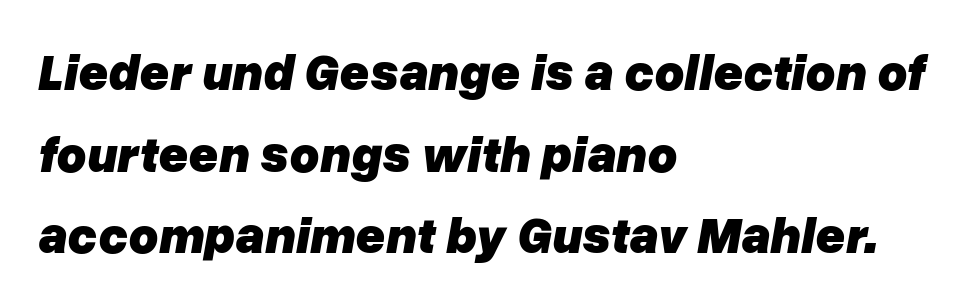
The sample has been set heavy, in full bold. The tracking reads as untouched default to a designer's eye. You could not count columns in this text — the font is proportionally spaced. Interline gaps are of average width in this sample. Words float on clear page, feet unadorned. There's an unmistakable incline to the writing here.
